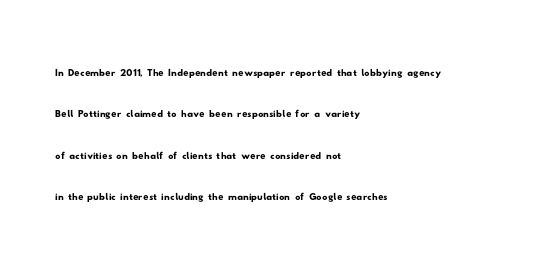
Q: Is the text underlined? A: No.
Q: How is the paragraph aligned? A: Left-aligned.
Q: Is the spacing between letters normal or unusually wide? A: Normal.
Q: Is the spacing between lines tight, normal or loose? A: Normal.
